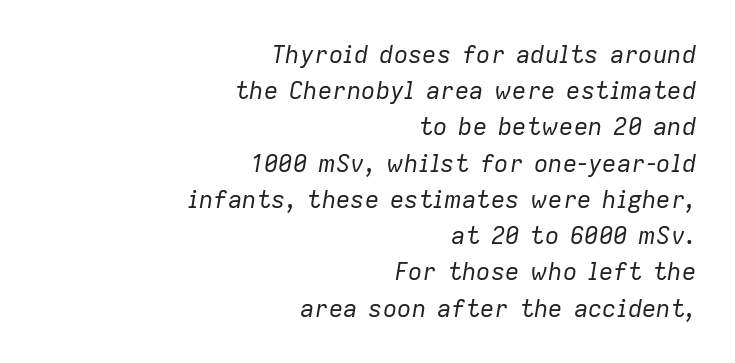
The words here are not underlined. Quick note: italic. If you measured baseline to baseline, you'd find a middling distance. No extra tracking has been applied to these lines. The passage is arranged like a letterhead date or caption credit — flush right. No chunkiness to these letters — they're not bold.
